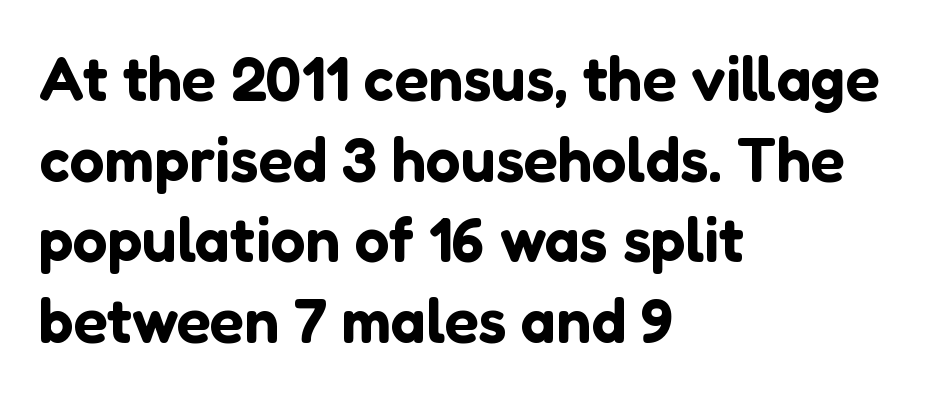
{"serif": "no", "italic": "no", "width": "normal", "stroke_contrast": "low", "x_height": "medium", "monospaced": "no", "underline": "no", "align": "left", "line_spacing": "normal", "line_spacing_ratio": 1.3, "letter_spacing": "normal", "letter_spacing_em": 0.0, "glyph_px": 62}
